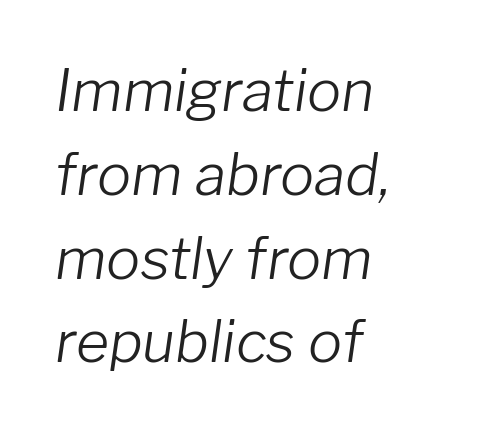
The image shows 57 px light type, italic (leaning right); set left-aligned, normal line spacing (1.47x), normal letter spacing, not underlined; low stroke contrast and a medium x-height.
